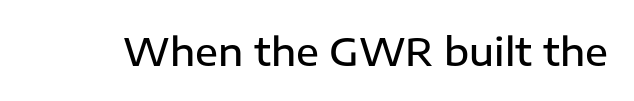
Style check: upright. These lines keep a tight, regular rhythm from letter to letter. As a designer I'd log this as weight 600, semibold. The gap between lines stays unmarked. The type family on display is of the sans-serif kind.
